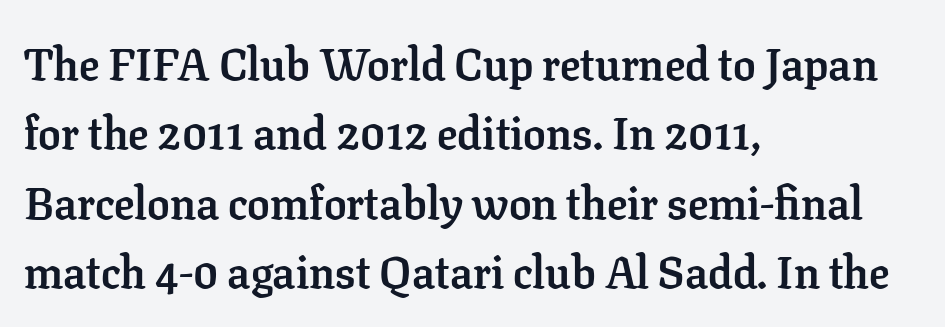
The letters stand upright; this is a roman face. Honestly, the letter spacing is just normal — you wouldn't notice it. Horizontal alignment here is leftward, the default for most running prose. A typesetter would call this leading conventional body-copy spacing.
